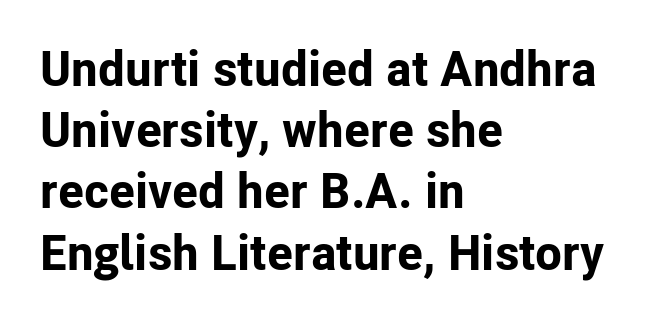
{"serif": "no", "italic": "no", "bold": "yes", "weight": "bold", "width": "normal", "stroke_contrast": "low", "x_height": "medium", "monospaced": "no", "underline": "no", "align": "left", "line_spacing": "normal", "line_spacing_ratio": 1.25, "letter_spacing": "normal", "letter_spacing_em": 0.0, "glyph_px": 49}
